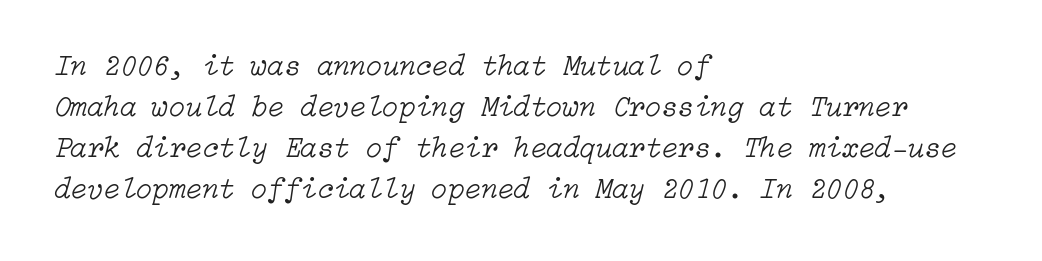
The image shows 30 px light type, italic (leaning right); set left-aligned, normal line spacing (1.37x), normal letter spacing, not underlined; low stroke contrast and a medium x-height.
